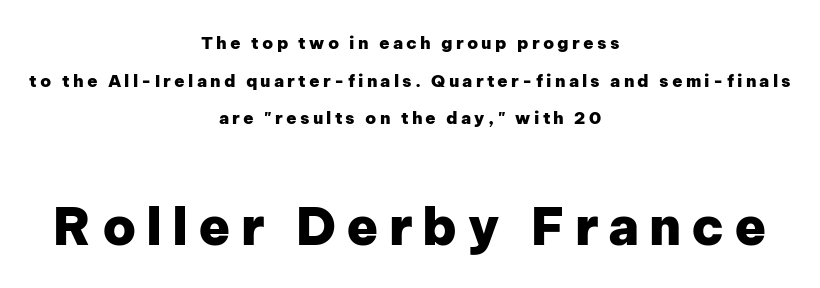
{"serif": "no", "italic": "no", "bold": "yes", "weight": "heavy", "width": "normal", "stroke_contrast": "low", "x_height": "medium", "monospaced": "no", "underline": "no", "align": "center", "line_spacing": "loose", "line_spacing_ratio": 2.21, "larger_block": "second", "size_ratio": 3.06, "glyph_px": 52}
